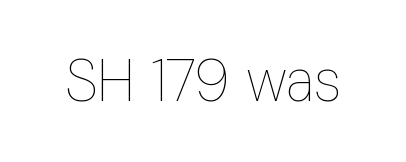
{"italic": "no", "bold": "no", "weight": "thin", "width": "condensed", "stroke_contrast": "low", "x_height": "medium", "monospaced": "no", "underline": "no", "letter_spacing": "normal", "letter_spacing_em": 0.0, "glyph_px": 59}
